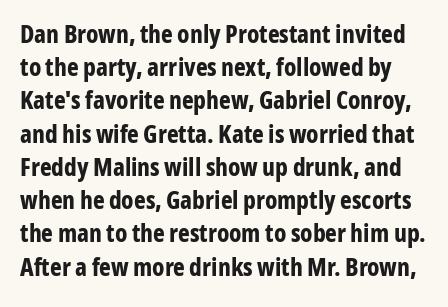
{"italic": "no", "bold": "yes", "underline": "no", "line_spacing": "normal", "line_spacing_ratio": 1.33, "letter_spacing": "normal", "letter_spacing_em": 0.0, "glyph_px": 25}
